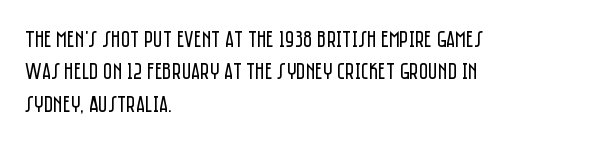
The tracking reads as untouched default to a designer's eye. Layout note: lines flush left. Students, observe: this is what conventionally led text looks like. Underline: absent.
